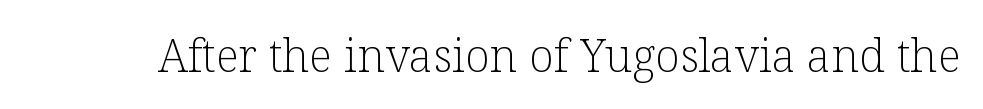
{"serif": "yes", "italic": "no", "bold": "no", "weight": "light", "width": "normal", "stroke_contrast": "low", "x_height": "medium", "monospaced": "no", "underline": "no", "letter_spacing": "normal", "letter_spacing_em": 0.0, "glyph_px": 45}
